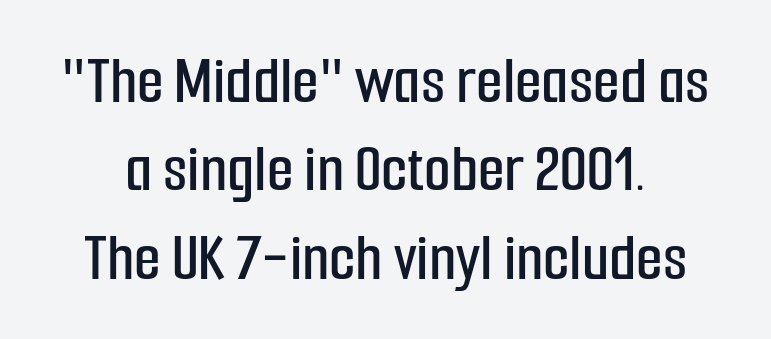
{"serif": "no", "italic": "no", "width": "condensed", "stroke_contrast": "low", "x_height": "medium", "monospaced": "no", "underline": "no", "line_spacing": "normal", "line_spacing_ratio": 1.28, "letter_spacing": "normal", "letter_spacing_em": 0.0, "glyph_px": 69}
